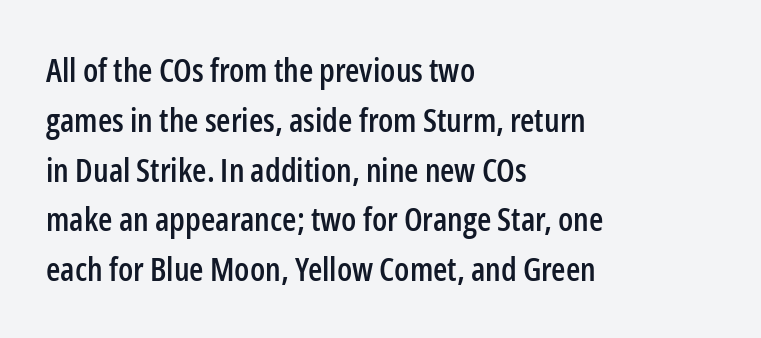
Q: Is the text italic (slanted)? A: No, it is upright.
Q: Is the typeface a serif or a sans-serif typeface? A: Sans-serif.
Q: Is the text underlined? A: No.
Q: How is the paragraph aligned? A: Left-aligned.
Q: Is the spacing between letters normal or unusually wide? A: Normal.
Q: Is the spacing between lines tight, normal or loose? A: Normal.
Q: Width (condensed, normal, or wide)? A: Condensed.
Q: Stroke contrast? A: Low.
Q: x-height? A: Medium.
Q: Monospaced? A: No.
